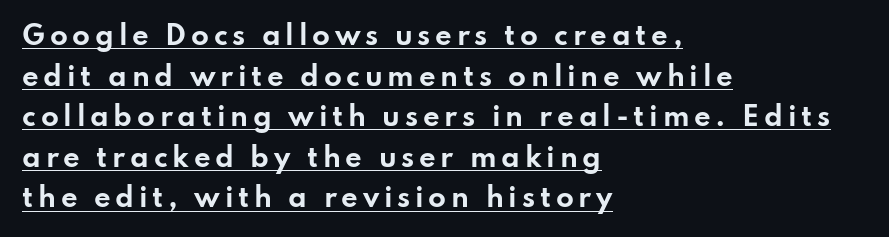
{"italic": "no", "bold": "yes", "underline": "yes", "align": "left", "line_spacing": "normal", "line_spacing_ratio": 1.56, "glyph_px": 26}
